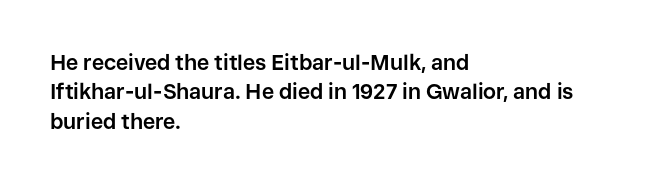
The image shows 21 px bold type, upright; set left-aligned, normal line spacing (1.4x), normal letter spacing, not underlined.
